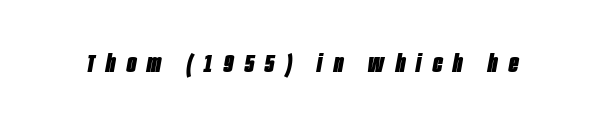
Q: Is the text bold? A: Yes.
Q: Is the text italic (slanted)? A: Yes, it leans right by about 10 degrees.
Q: Is the text underlined? A: No.
Q: Is the spacing between letters normal or unusually wide? A: Unusually wide.
